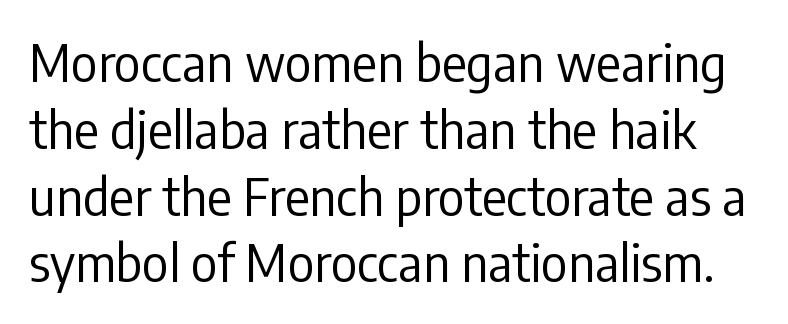
The image shows 51 px regular-weight, condensed sans-serif type, upright; set normal line spacing (1.31x), normal letter spacing, not underlined; low stroke contrast and a medium x-height.
